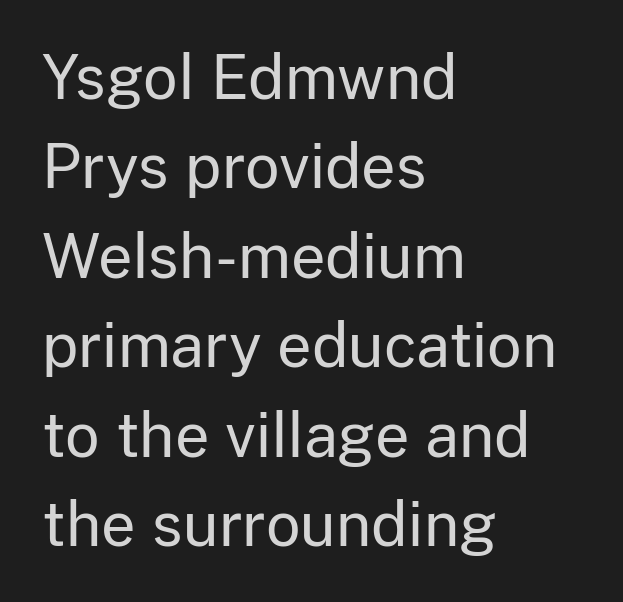
{"serif": "no", "italic": "no", "bold": "no", "weight": "regular", "width": "normal", "stroke_contrast": "low", "x_height": "medium", "monospaced": "no", "underline": "no", "align": "left", "line_spacing": "normal", "line_spacing_ratio": 1.49, "letter_spacing": "normal", "letter_spacing_em": 0.0, "glyph_px": 60}
